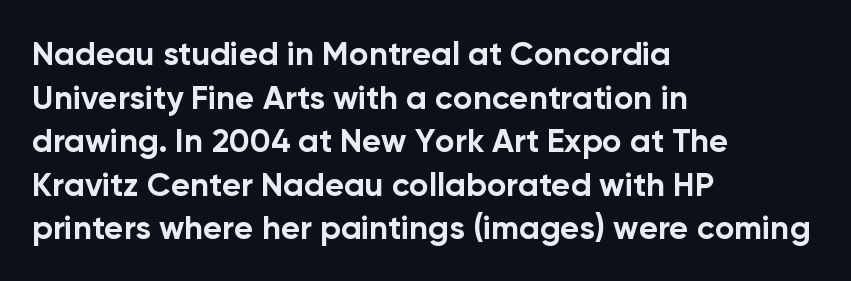
In terms of letterform style, serifs are entirely absent. The axis of the letterforms is exactly vertical. The words here are not underlined. Notice how the passage keeps a crisp vertical edge on the left only. In terms of leading, this rendering sits right in the middle. Weight: bold.
